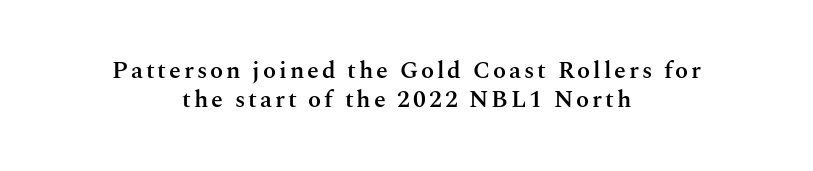
Q: Is the text bold? A: Semi-bold.
Q: Is the text italic (slanted)? A: No, it is upright.
Q: Is the text underlined? A: No.
Q: How is the paragraph aligned? A: Centered.
